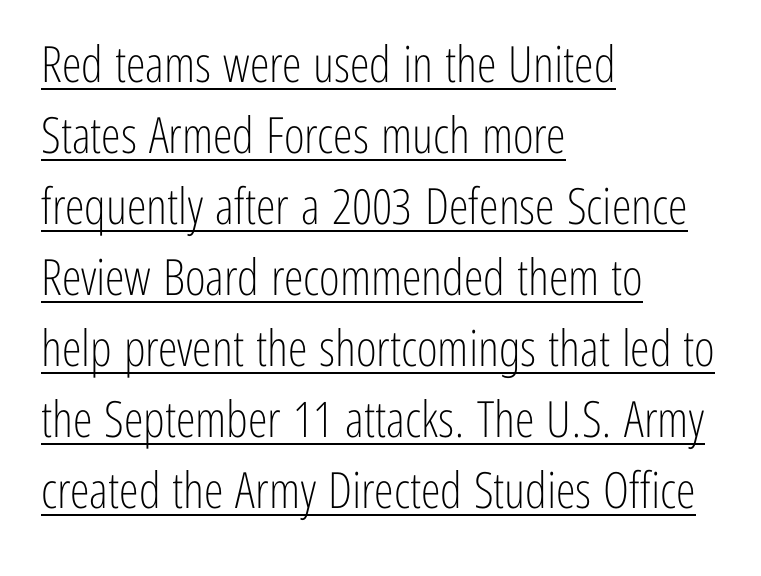
{"serif": "no", "italic": "no", "bold": "no", "weight": "light", "width": "condensed", "stroke_contrast": "low", "x_height": "medium", "monospaced": "no", "underline": "yes", "align": "left", "line_spacing": "normal", "line_spacing_ratio": 1.42, "letter_spacing": "normal", "letter_spacing_em": 0.0, "glyph_px": 50}
